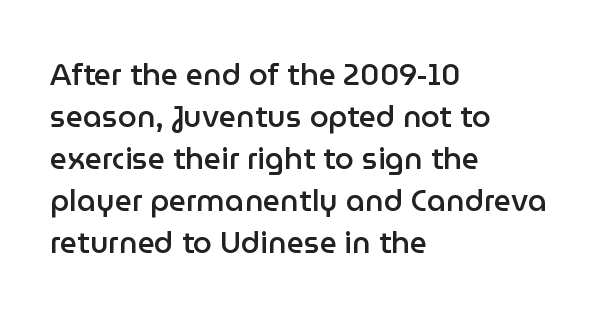
The paragraph has a hard left edge and a soft right edge. Serifs: no, the terminals of the letterforms are clean. Characters follow at the spacing the type designer built in. Typographic density is moderately raised because the face is semibold. Unlike italic type, these characters show no tilt at all. Varying glyph widths throughout — classic text-font behaviour.
